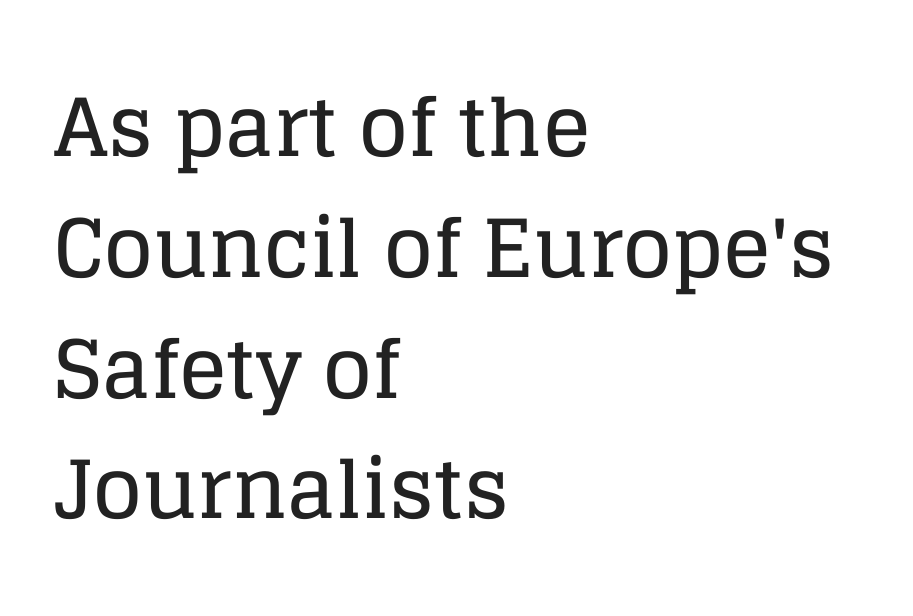
The image shows 80 px serif type, upright; set left-aligned, normal line spacing (1.51x), normal letter spacing, not underlined; low stroke contrast and a large x-height.
